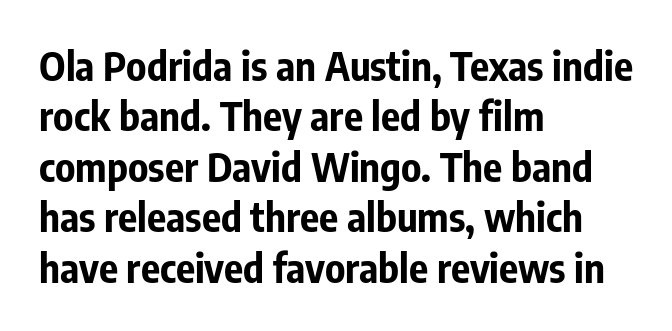
Does the weight exceed regular? Yes, all the way to bold. Does the leading feel generous? No, just average. Notice how the stems are strictly vertical — no italics here. The designer went with a sans here, leaving each stem footless. A bare baseline throughout the passage. Do the characters align in a grid? No, the font is proportional.
